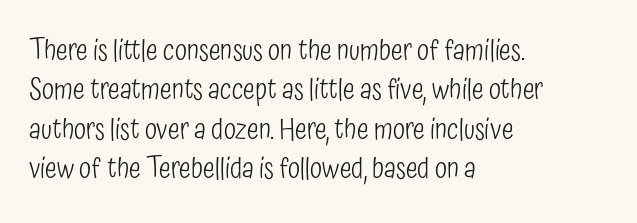
{"serif": "no", "italic": "no", "bold": "no", "weight": "light", "width": "condensed", "stroke_contrast": "low", "x_height": "medium", "monospaced": "no", "underline": "no", "align": "left", "line_spacing": "normal", "line_spacing_ratio": 1.41, "letter_spacing": "normal", "letter_spacing_em": 0.0, "glyph_px": 28}
